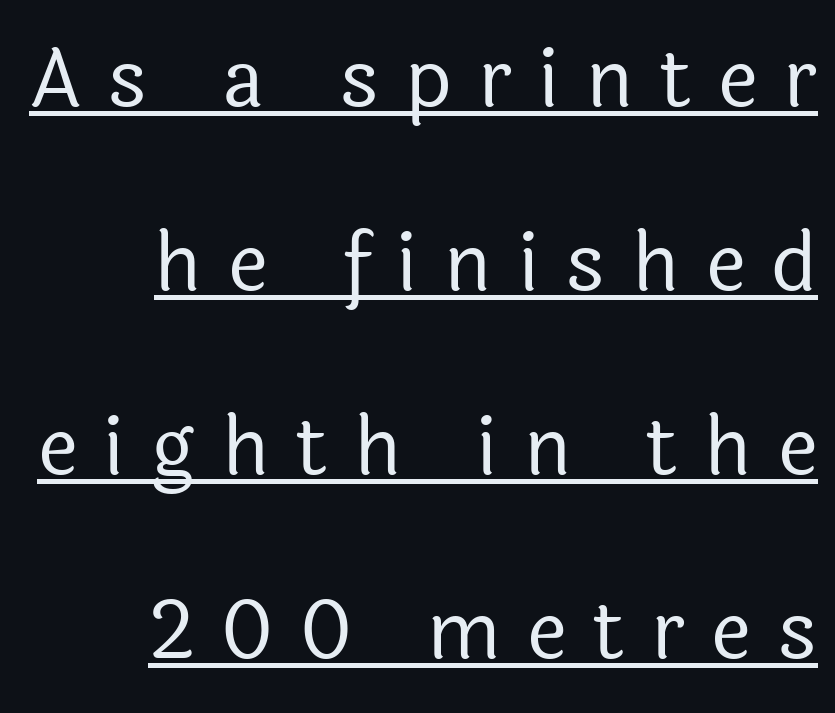
The image shows 80 px regular-weight sans-serif type, upright; set right-aligned, loose line spacing (2.3x), unusually wide letter spacing (+0.33 em), underlined; a medium x-height.
